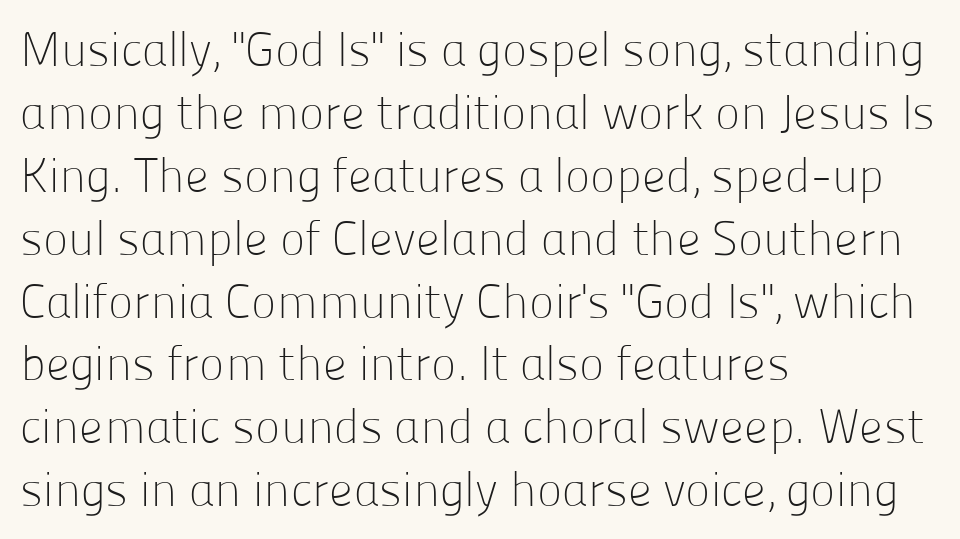
Does the copy run flush right? No — it runs flush left. Character widths vary here, with narrow letters taking less room than wide ones. A light-to-regular cut is what we see here. Honestly, the row spacing looks completely unremarkable. Is the letter spacing exaggerated? No — it looks like the ordinary default.
